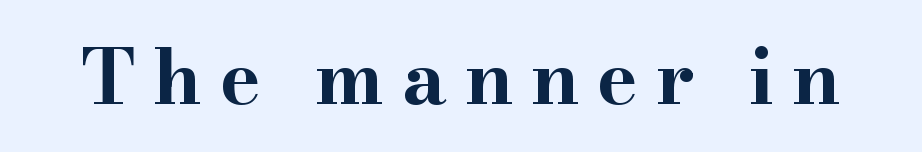
The image shows 77 px bold, wide serif type, upright; set unusually wide letter spacing (+0.23 em), not underlined; high stroke contrast and a small x-height.
